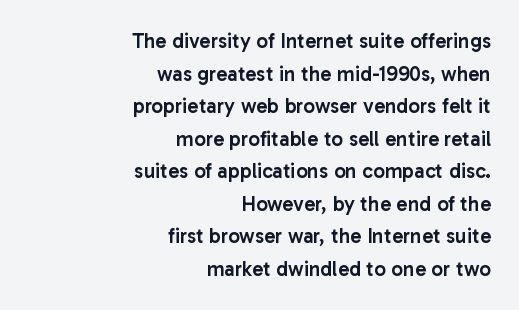
Regarding leading, the lines here are spaced in the standard way. The horizontal fit of the characters is conventional and even. Only glyphs here, with clear space below each row. Characters remain perfectly vertical along every line. Casual observation: everything's shoved over to the right. How heavy is the stroke? Medium-heavy — a semibold, shy of bold.
